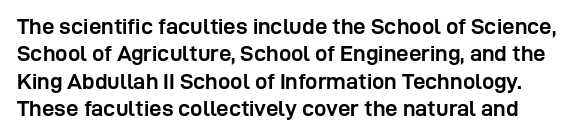
The image shows 22 px bold type, upright; set normal line spacing (1.25x), normal letter spacing, not underlined.
